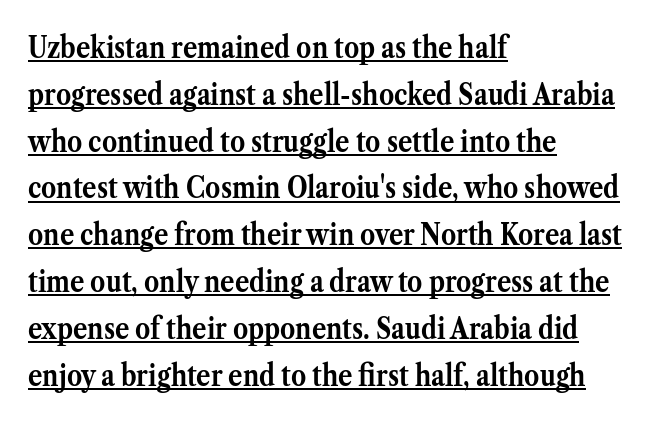
The image shows 30 px semibold serif type, upright; set left-aligned, normal line spacing (1.56x), normal letter spacing, underlined; medium stroke contrast and a medium x-height.
